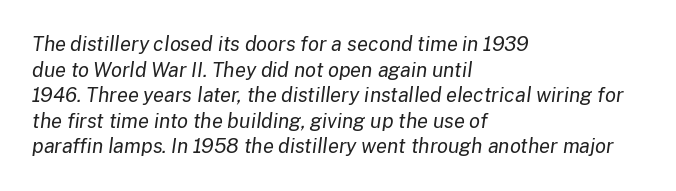
{"italic": "yes", "lean": "right", "slant_degrees": 8, "bold": "no", "underline": "no", "align": "left", "line_spacing": "normal", "line_spacing_ratio": 1.28, "letter_spacing": "normal", "letter_spacing_em": 0.0, "glyph_px": 20}
